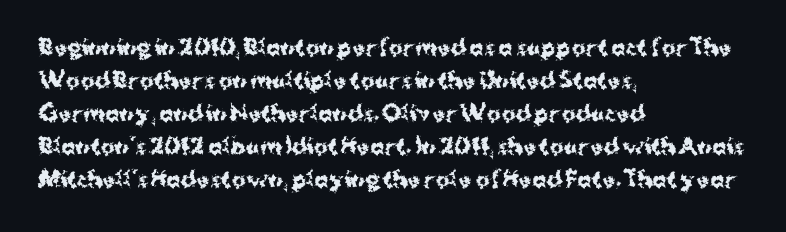
The sample has been set heavy, in full bold. Any mark beneath the type? The region is blank. The ragged edge is on the right, which tells us the setting is flush left. This sample uses plain, unmodified letter spacing. Posture: vertical. Does the leading feel generous? No, just average.
